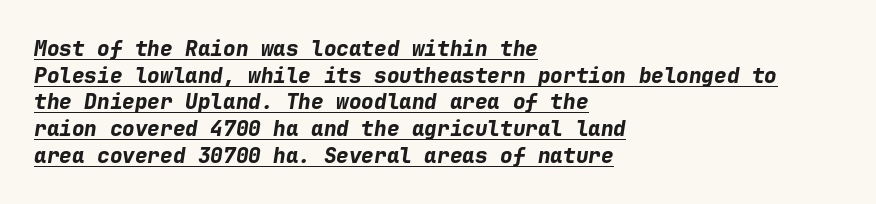
Q: Is the text bold? A: Yes.
Q: Is the text italic (slanted)? A: Yes, it leans right by about 9 degrees.
Q: Is the text underlined? A: Yes.
Q: How is the paragraph aligned? A: Left-aligned.
Q: Is the spacing between letters normal or unusually wide? A: Normal.
Q: Is the spacing between lines tight, normal or loose? A: Normal.
